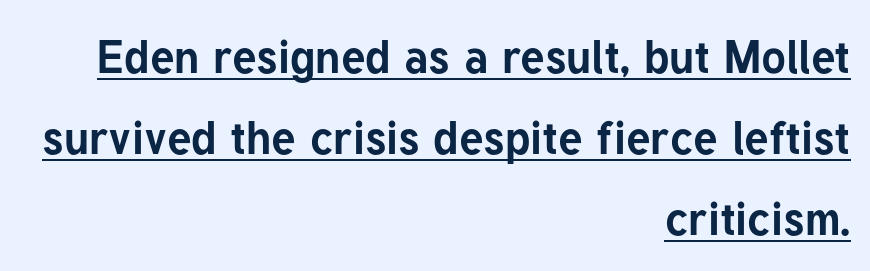
{"serif": "no", "italic": "no", "bold": "yes", "weight": "bold", "width": "normal", "stroke_contrast": "low", "x_height": "medium", "monospaced": "no", "underline": "yes", "align": "right", "line_spacing_ratio": 1.76, "letter_spacing": "normal", "letter_spacing_em": 0.0, "glyph_px": 46}
